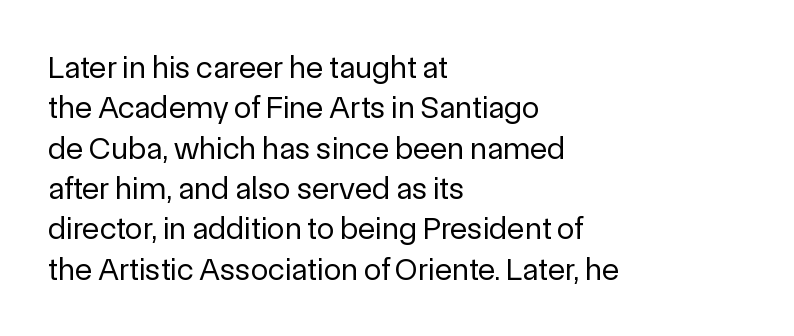
The image shows 32 px regular-weight sans-serif type, upright; set left-aligned, normal line spacing (1.26x), normal letter spacing, not underlined; a medium x-height.
